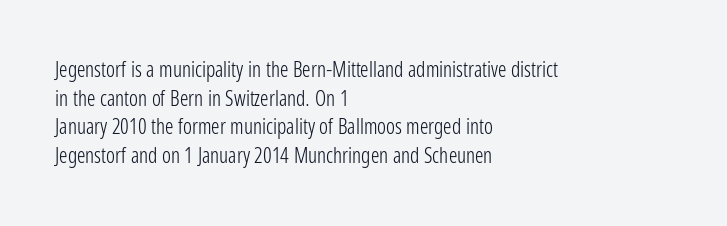
Q: Is the text bold? A: No.
Q: Is the text italic (slanted)? A: No, it is upright.
Q: Is the text underlined? A: No.
Q: How is the paragraph aligned? A: Left-aligned.
Q: Is the spacing between letters normal or unusually wide? A: Normal.
Q: Is the spacing between lines tight, normal or loose? A: Normal.
